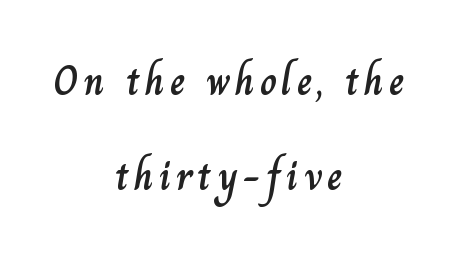
{"width": "normal", "stroke_contrast": "low", "x_height": "small", "monospaced": "no", "underline": "no", "align": "center", "line_spacing": "loose", "line_spacing_ratio": 2.32, "glyph_px": 41}
